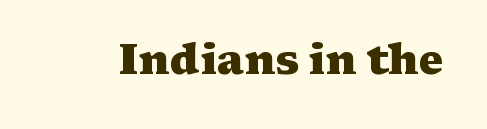
Q: Is the text bold? A: Yes.
Q: Is the text italic (slanted)? A: No, it is upright.
Q: Is the typeface a serif or a sans-serif typeface? A: Serif.
Q: Is the text underlined? A: No.
Q: Is the spacing between letters normal or unusually wide? A: Normal.
Q: Width (condensed, normal, or wide)? A: Wide.
Q: Stroke contrast? A: Medium.
Q: x-height? A: Medium.
Q: Monospaced? A: No.
